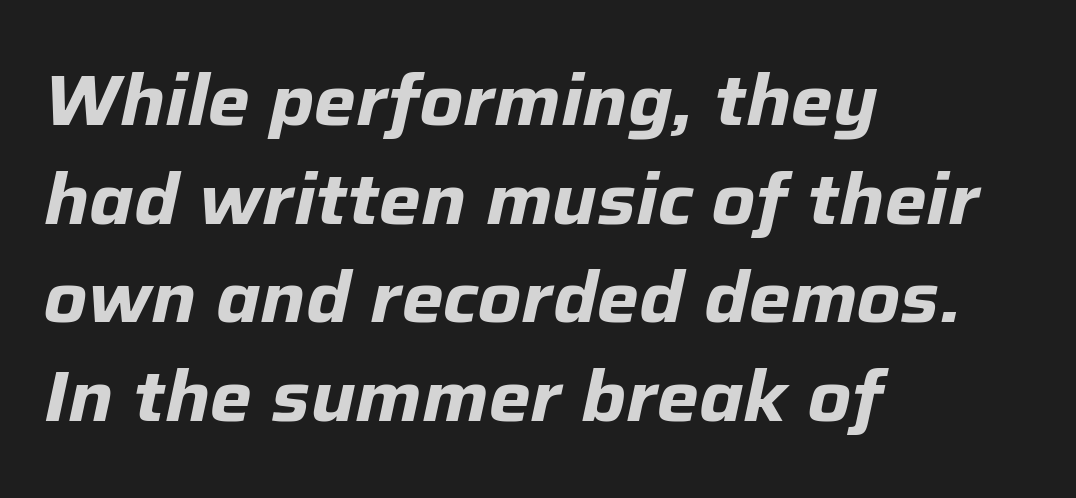
{"italic": "yes", "lean": "right", "slant_degrees": 12, "bold": "yes", "weight": "bold", "width": "normal", "stroke_contrast": "low", "x_height": "medium", "monospaced": "no", "underline": "no", "align": "left", "line_spacing": "normal", "line_spacing_ratio": 1.39, "letter_spacing": "normal", "letter_spacing_em": 0.0, "glyph_px": 71}
